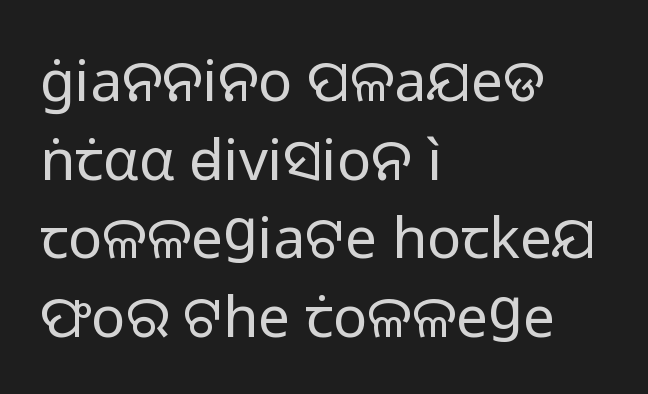
Horizontal bands of white between lines are of average thickness. This rendering leaves character spacing at its baseline value. The paragraph has a hard left edge and a soft right edge. If you drew a line through each stem, it would be perfectly vertical.
